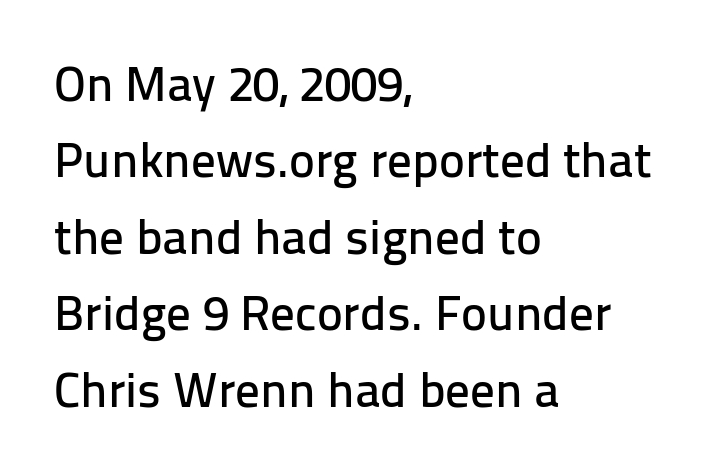
Nope, not italic — everything's standing straight. This sample uses plain, unmodified letter spacing. Do the characters align in a grid? No, the font is proportional. Does the leading feel generous? No, just average. The words here are not underlined.
